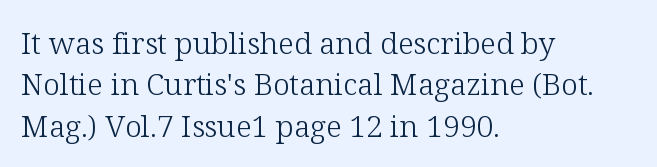
The image shows 30 px light serif type, upright; set left-aligned, normal line spacing (1.38x), normal letter spacing, not underlined; low stroke contrast and a medium x-height.
